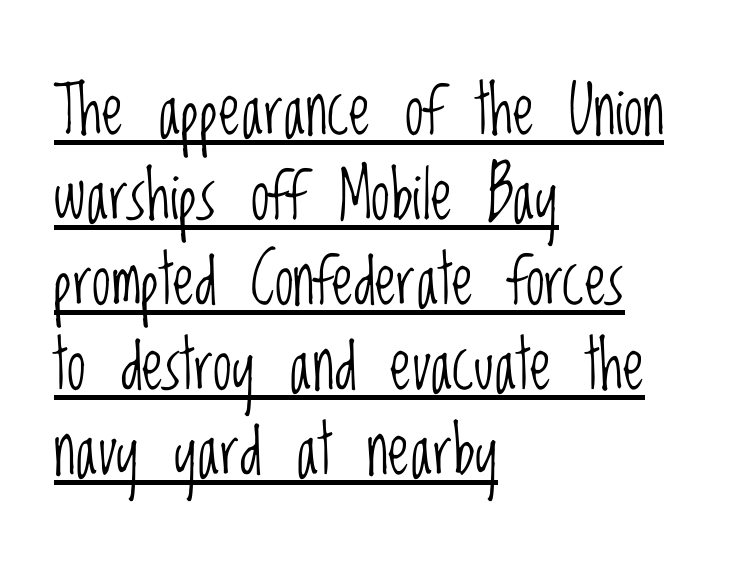
Q: Is the text bold? A: No.
Q: Is the text italic (slanted)? A: No, it is upright.
Q: Is the typeface a serif or a sans-serif typeface? A: Sans-serif.
Q: Is the text underlined? A: Yes.
Q: How is the paragraph aligned? A: Left-aligned.
Q: Is the spacing between letters normal or unusually wide? A: Normal.
Q: Is the spacing between lines tight, normal or loose? A: Normal.
Q: Width (condensed, normal, or wide)? A: Condensed.
Q: Stroke contrast? A: Low.
Q: x-height? A: Large.
Q: Monospaced? A: No.
